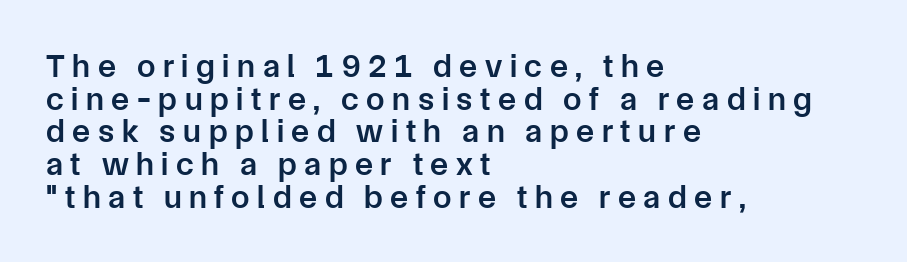
Q: Is the text bold? A: Semi-bold.
Q: Is the text italic (slanted)? A: No, it is upright.
Q: Is the typeface a serif or a sans-serif typeface? A: Sans-serif.
Q: Is the text underlined? A: No.
Q: How is the paragraph aligned? A: Left-aligned.
Q: Is the spacing between letters normal or unusually wide? A: Unusually wide.
Q: Is the spacing between lines tight, normal or loose? A: Tight.
Q: Width (condensed, normal, or wide)? A: Normal.
Q: Stroke contrast? A: Low.
Q: x-height? A: Medium.
Q: Monospaced? A: No.
